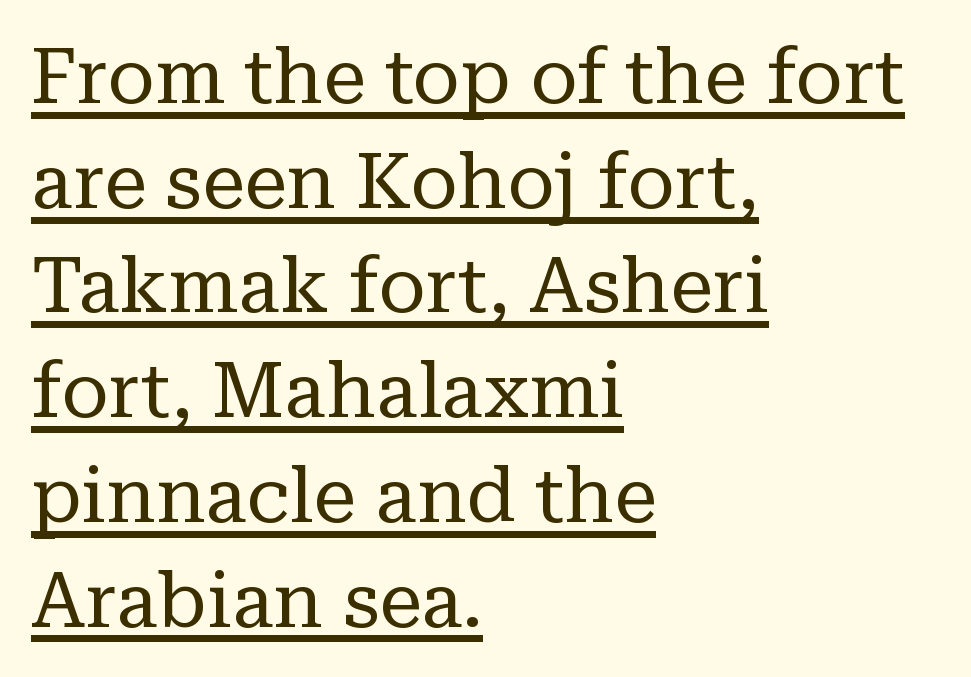
The image shows 77 px regular-weight serif type, upright; set left-aligned, normal line spacing (1.36x), normal letter spacing, underlined; low stroke contrast and a medium x-height.
